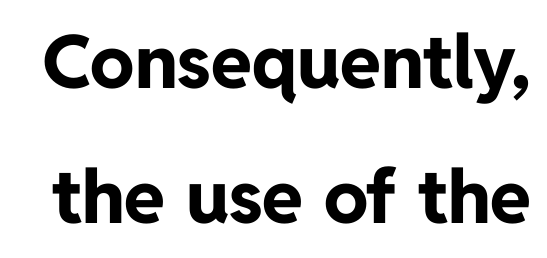
The image shows 74 px bold sans-serif type, upright; set line spacing 1.83x, normal letter spacing, not underlined; low stroke contrast and a medium x-height.
